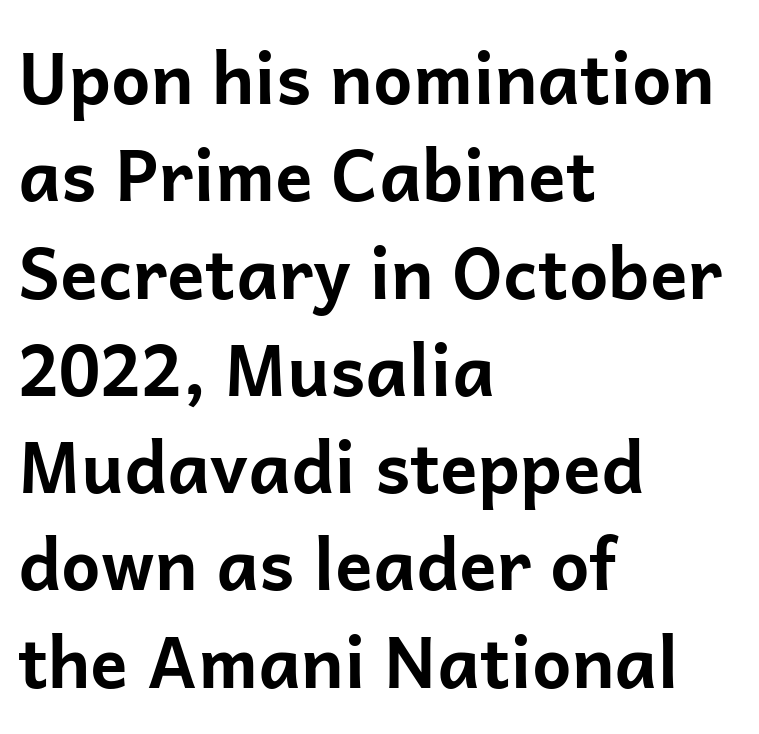
Q: Is the text bold? A: Yes.
Q: Is the text italic (slanted)? A: No, it is upright.
Q: Is the typeface a serif or a sans-serif typeface? A: Sans-serif.
Q: Is the text underlined? A: No.
Q: How is the paragraph aligned? A: Left-aligned.
Q: Is the spacing between letters normal or unusually wide? A: Normal.
Q: Is the spacing between lines tight, normal or loose? A: Normal.
Q: Width (condensed, normal, or wide)? A: Normal.
Q: Stroke contrast? A: Low.
Q: x-height? A: Medium.
Q: Monospaced? A: No.
